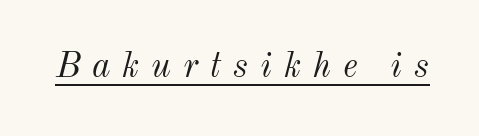
{"italic": "yes", "lean": "right", "slant_degrees": 12, "bold": "no", "weight": "light", "width": "normal", "stroke_contrast": "medium", "x_height": "small", "monospaced": "no", "underline": "yes", "letter_spacing": "wide", "letter_spacing_em": 0.34, "glyph_px": 35}
